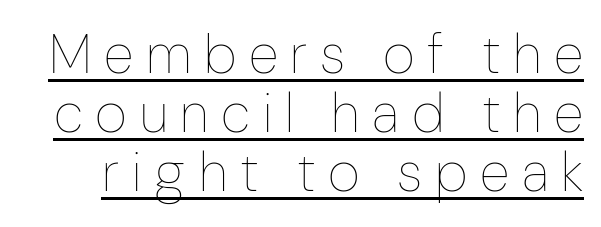
The designer dialed line spacing down below the default. Italic: no, the glyphs are upright roman. Spacing between characters has been opened up far beyond the box default. The weight tops out at a normal text grade. The glyphs are accompanied by a horizontal stroke just below them. Is this a fixed-width face? No — the glyphs have proportional, varying widths.
